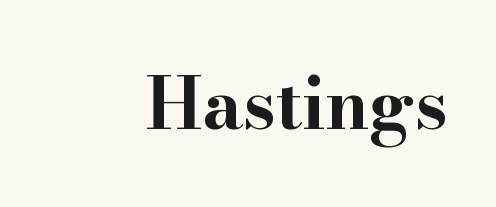
Q: Is the text bold? A: Yes.
Q: Is the text italic (slanted)? A: No, it is upright.
Q: Is the typeface a serif or a sans-serif typeface? A: Serif.
Q: Is the text underlined? A: No.
Q: Is the spacing between letters normal or unusually wide? A: Normal.
Q: Width (condensed, normal, or wide)? A: Wide.
Q: Stroke contrast? A: High.
Q: x-height? A: Small.
Q: Monospaced? A: No.
